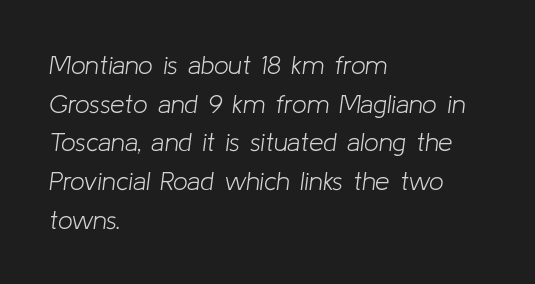
Standard letterfit; no display-style spreading of the glyphs. Regular leading. The passage shown leans; its letterforms are oblique. Weight: regular or lighter. The compositor pushed each line to the left boundary.
